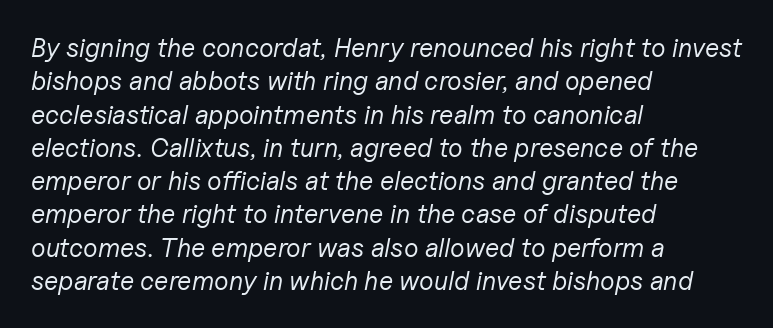
The passage is arranged the way most books set body copy — flush left. Does extra space separate the letters? No, they use regular spacing. A typesetter would call this leading conventional body-copy spacing. An italicized treatment has been applied to the whole sample.
